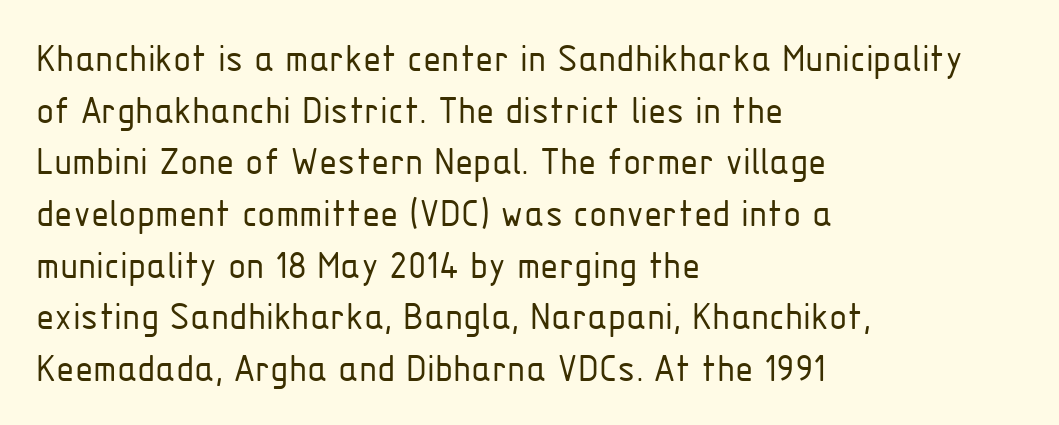
{"serif": "no", "italic": "no", "bold": "no", "weight": "light", "width": "condensed", "stroke_contrast": "low", "x_height": "medium", "monospaced": "no", "underline": "no", "align": "left", "line_spacing_ratio": 1.23, "letter_spacing": "normal", "letter_spacing_em": 0.0, "glyph_px": 42}
